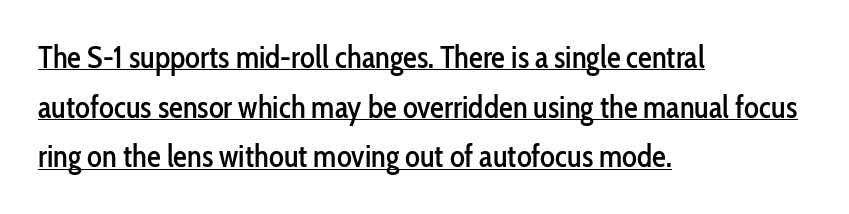
The image shows 31 px condensed sans-serif type, upright; set left-aligned, normal line spacing (1.6x), normal letter spacing, underlined; low stroke contrast and a medium x-height.
